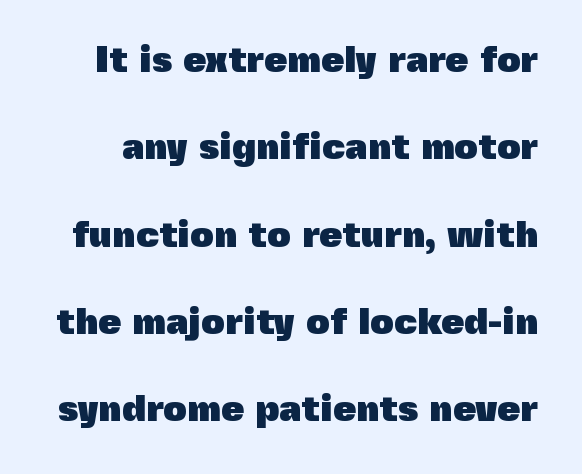
The image shows 37 px heavy sans-serif type, upright; set loose line spacing (2.36x), normal letter spacing, not underlined; a medium x-height.
